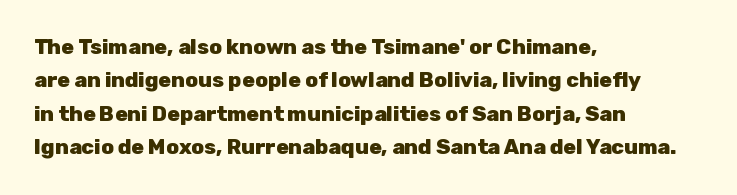
Q: Is the text bold? A: Yes.
Q: Is the text italic (slanted)? A: No, it is upright.
Q: Is the text underlined? A: No.
Q: How is the paragraph aligned? A: Left-aligned.
Q: Is the spacing between letters normal or unusually wide? A: Normal.
Q: Is the spacing between lines tight, normal or loose? A: Normal.
